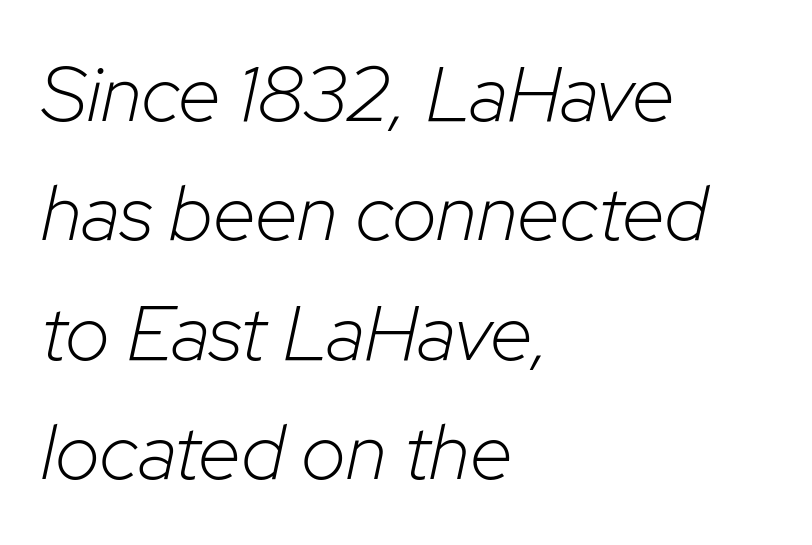
Vertical stems look standard width or narrower in stroke. Here the designer chose a conventional face with non-uniform glyph widths. One-word summary of the alignment: left. Glance below the letters and you will spot only blank space.
